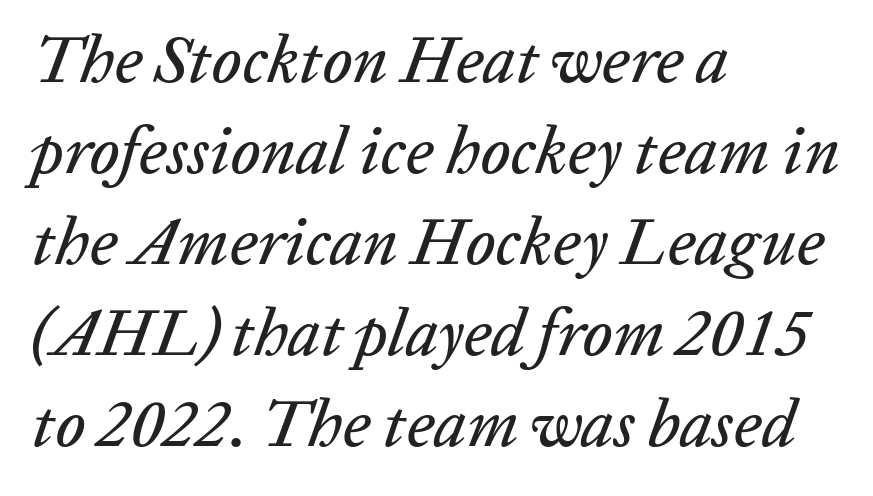
Glyph-to-glyph distance matches everyday printed text. Each letter keeps its own natural width here, so spacing adapts to shape. The rag falls on the right side of this text block. Type without underlining. Summary of vertical rhythm: regular, with standard interline spacing. Style check: oblique.
